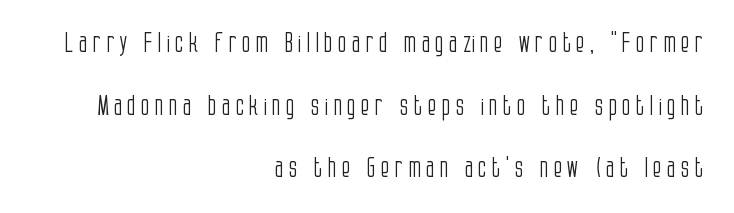
{"italic": "no", "bold": "no", "underline": "no", "align": "right", "line_spacing": "loose", "line_spacing_ratio": 2.32, "glyph_px": 27}
